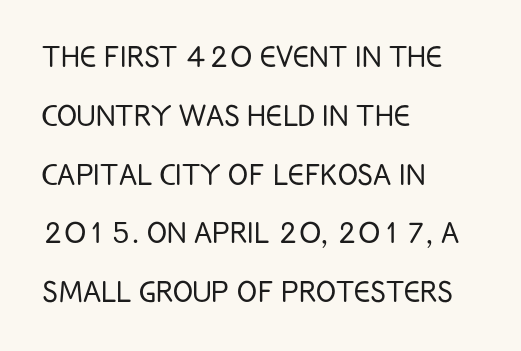
The image shows 37 px light, condensed sans-serif type, upright; set left-aligned, normal line spacing (1.59x), normal letter spacing, not underlined; low stroke contrast and a large x-height.
